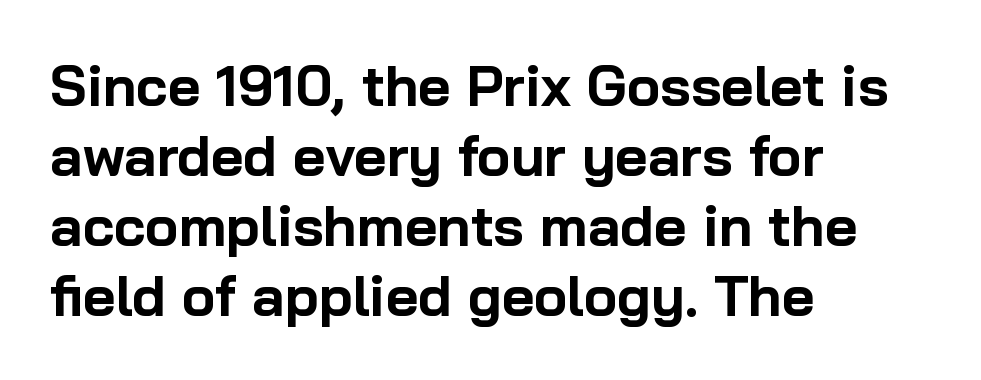
The letters stand upright; this is a roman face. The face used here is rendered with its standard letterfit. Regarding leading, the lines here are spaced in the standard way. Clear beneath every line of the passage. Think of a printed novel: that variable character pitch is what you see here. This sample uses a sans-serif face.
